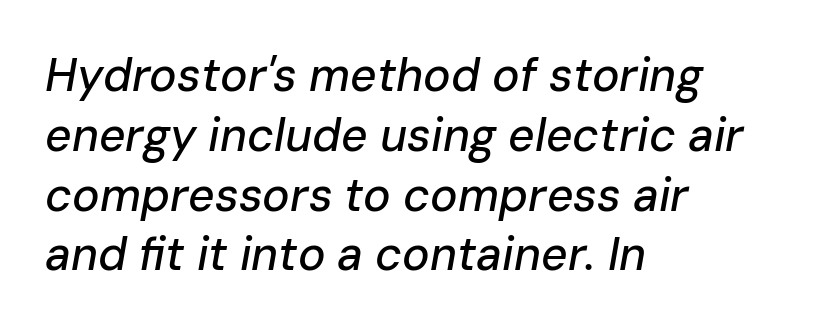
Q: Is the text italic (slanted)? A: Yes, it leans right by about 10 degrees.
Q: Is the text underlined? A: No.
Q: How is the paragraph aligned? A: Left-aligned.
Q: Is the spacing between letters normal or unusually wide? A: Normal.
Q: Is the spacing between lines tight, normal or loose? A: Normal.
Q: Width (condensed, normal, or wide)? A: Normal.
Q: Stroke contrast? A: Low.
Q: x-height? A: Medium.
Q: Monospaced? A: No.
